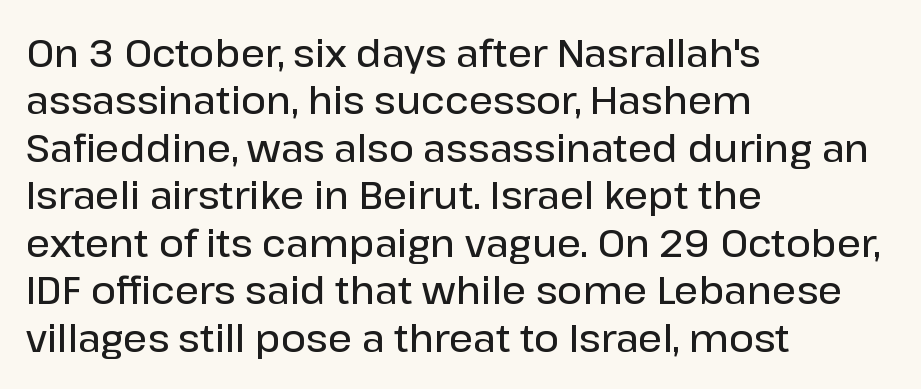
The image shows 38 px semibold sans-serif type, upright; set left-aligned, normal line spacing (1.25x), normal letter spacing, not underlined; low stroke contrast and a medium x-height.
